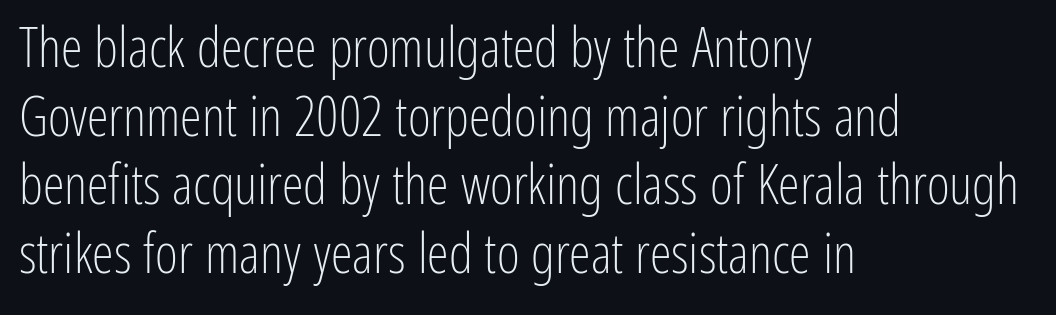
The image shows 55 px light, condensed sans-serif type, upright; set left-aligned, normal line spacing (1.25x), normal letter spacing, not underlined; low stroke contrast and a medium x-height.
